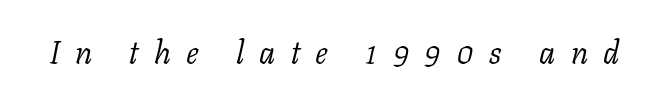
{"serif": "yes", "italic": "yes", "lean": "right", "slant_degrees": 11, "bold": "no", "weight": "light", "width": "normal", "stroke_contrast": "low", "x_height": "medium", "monospaced": "no", "underline": "no", "letter_spacing": "wide", "letter_spacing_em": 0.48, "glyph_px": 32}
